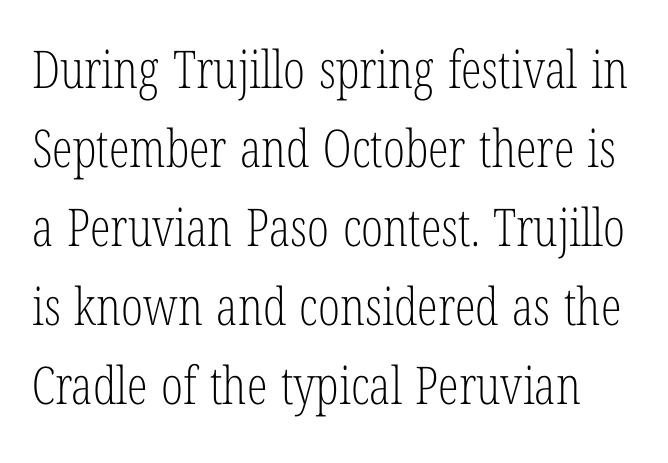
Think of a printed novel: that variable character pitch is what you see here. No extra ink here — the face is not bold. Posture: upright roman. Descenders are the only things crossing below the line. How would I describe the line gaps? Plain and ordinary. Here the glyphs are tracked normally, forming tight word shapes.
